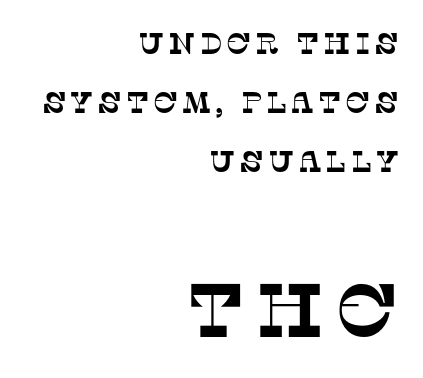
The image shows 76 px serif type; set right-aligned, loose line spacing (1.96x), not underlined; the second (bottom) block is 2.53x larger; low stroke contrast and a large x-height.
